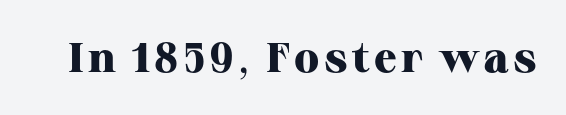
The image shows 42 px heavy serif type, upright; set not underlined; high stroke contrast and a medium x-height.
